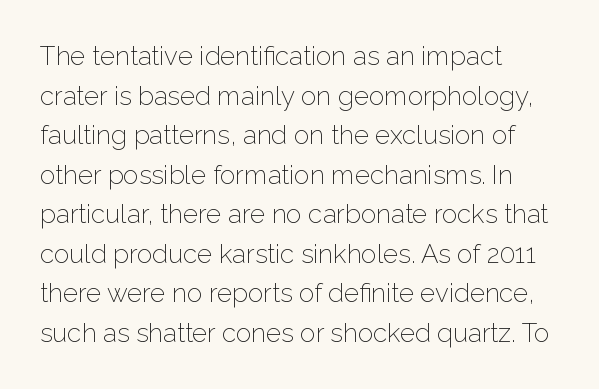
{"italic": "no", "bold": "no", "underline": "no", "align": "left", "line_spacing": "normal", "line_spacing_ratio": 1.52, "letter_spacing": "normal", "letter_spacing_em": 0.0, "glyph_px": 26}
